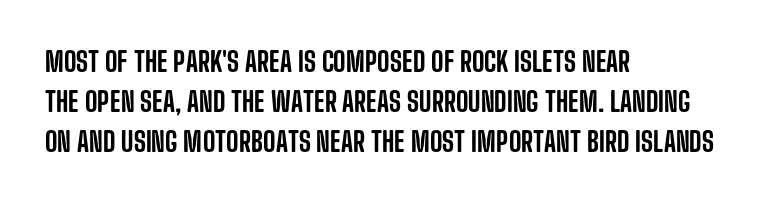
Summary of vertical rhythm: regular, with standard interline spacing. No italicization has been applied; the sample stays upright. One-word summary of the alignment: left. The line texture is even and compact thanks to regular tracking. The space directly below the letters is spotless.
